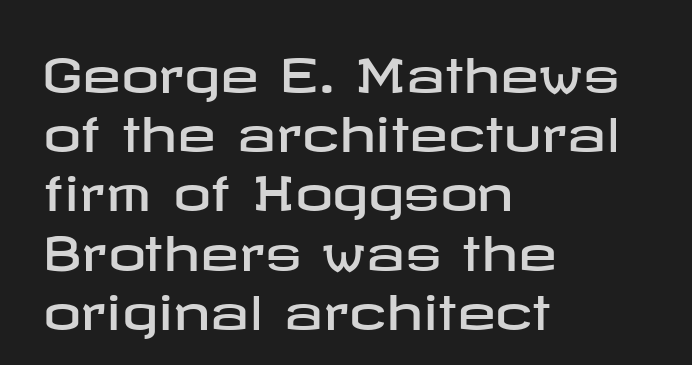
The image shows 47 px wide sans-serif type, upright; set left-aligned, normal line spacing (1.26x), normal letter spacing, not underlined; low stroke contrast and a medium x-height.
